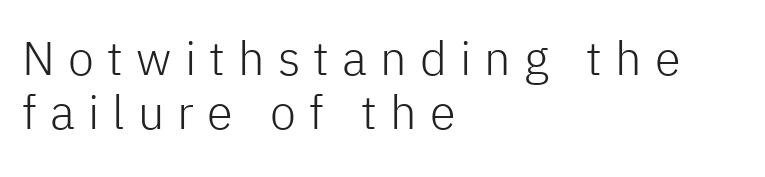
The image shows 47 px light sans-serif type, upright; set left-aligned, tight line spacing (1.14x), unusually wide letter spacing (+0.28 em), not underlined; low stroke contrast and a medium x-height.
